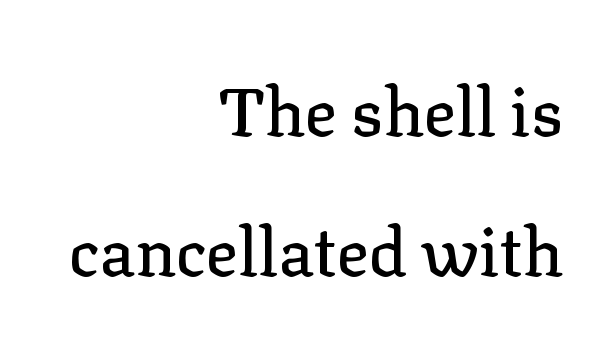
{"serif": "yes", "italic": "no", "width": "normal", "stroke_contrast": "low", "x_height": "medium", "monospaced": "no", "underline": "no", "align": "right", "line_spacing": "loose", "line_spacing_ratio": 2.09, "letter_spacing": "normal", "letter_spacing_em": 0.0, "glyph_px": 67}
